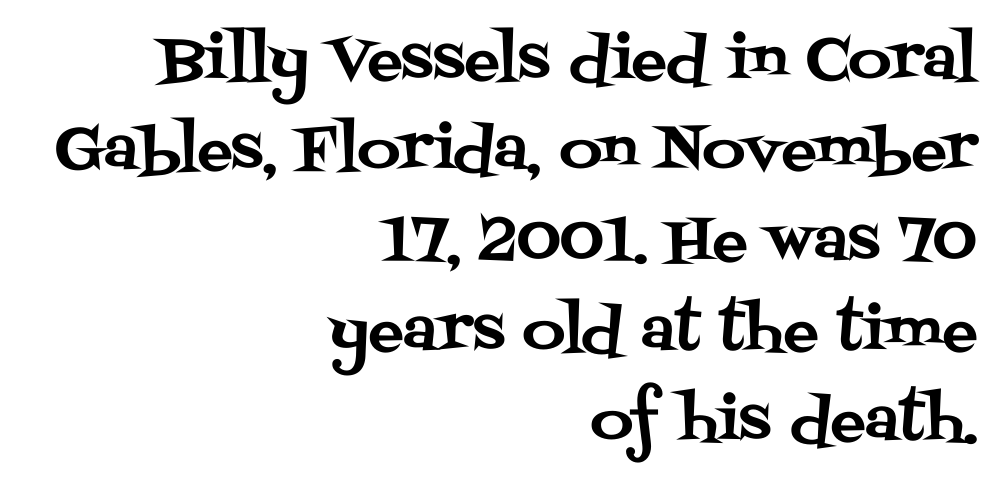
Casual observation: everything's shoved over to the right. Rows of type keep a routine distance in the vertical direction. Does the lettering tilt? It doesn't — this is upright. In terms of letterform style, serifs are clearly present.
